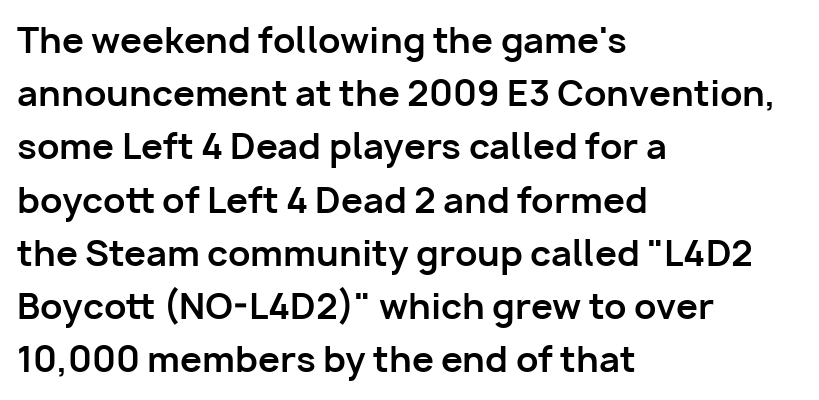
No word sits above an underline. Tall strokes in this sample are plumb rather than angled. Does the copy run flush right? No — it runs flush left. Line spacing here is normal. Students, this is bold: see how much ink each stroke carries.
